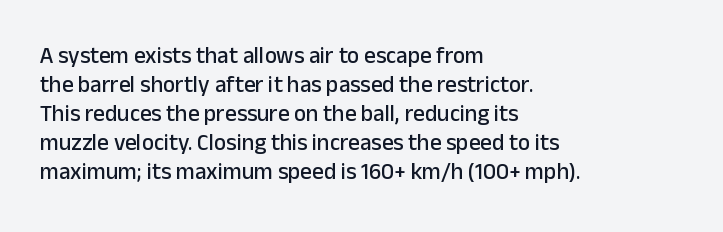
{"italic": "no", "underline": "no", "align": "left", "line_spacing": "normal", "line_spacing_ratio": 1.26, "letter_spacing": "normal", "letter_spacing_em": 0.0, "glyph_px": 23}
